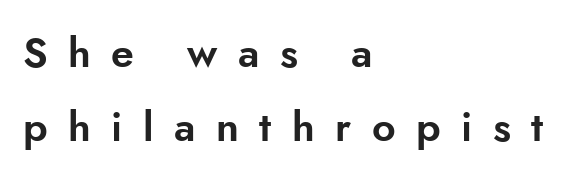
Letterform terminals end flat and unadorned throughout the passage. The space beneath each line is pristine and unruled. Visually the block forms a straight wall on the left and a jagged coastline on the right. Does the lettering tilt? It doesn't — this is upright. Look at the tracking — it's clearly loosened, letters drifting apart.
